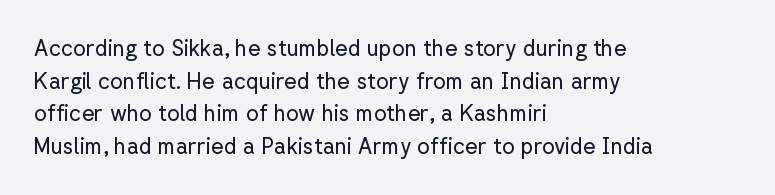
Rows of type keep a routine distance in the vertical direction. The space beneath each line is pristine and unruled. Which margin do the lines hug? The left one — the right edge is uneven. The letterforms sit shoulder to shoulder at normal distance.
